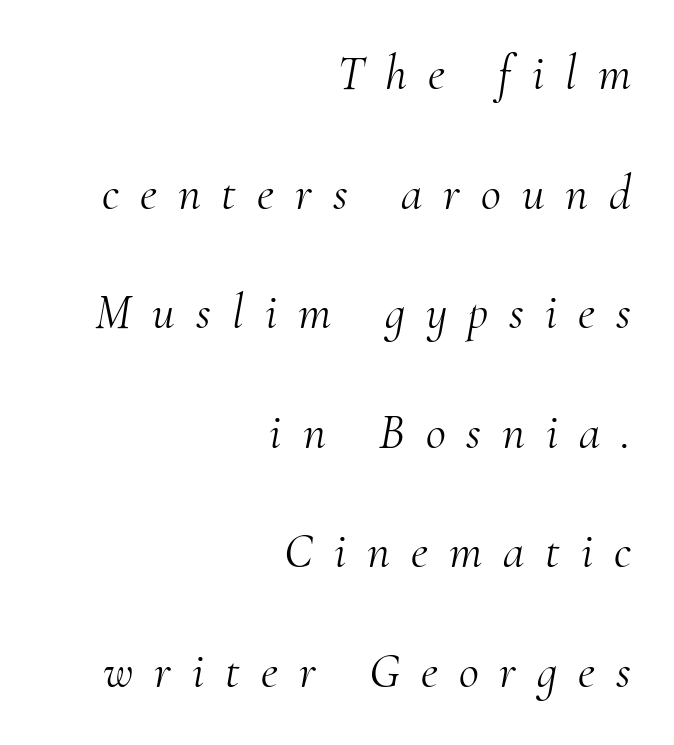
{"serif": "yes", "italic": "yes", "lean": "right", "slant_degrees": 10, "bold": "no", "weight": "light", "width": "normal", "stroke_contrast": "medium", "x_height": "small", "monospaced": "no", "underline": "no", "align": "right", "line_spacing": "loose", "line_spacing_ratio": 2.44, "letter_spacing": "wide", "letter_spacing_em": 0.43, "glyph_px": 49}
